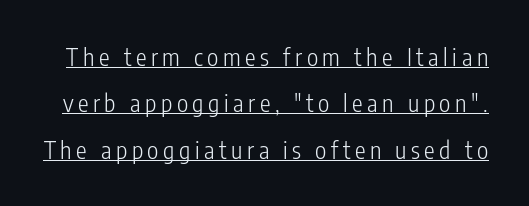
The image shows 24 px text type, upright; set loose line spacing (1.93x), underlined.
